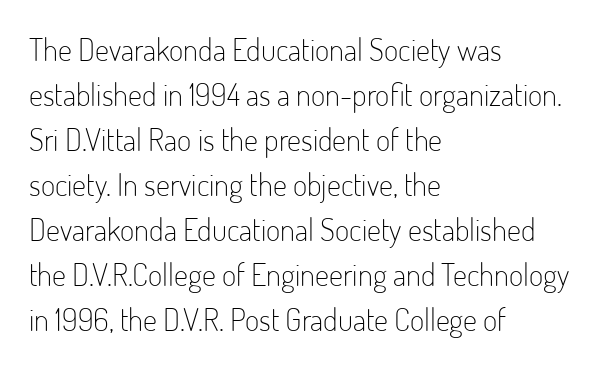
{"serif": "no", "italic": "no", "bold": "no", "weight": "light", "width": "condensed", "stroke_contrast": "low", "x_height": "small", "monospaced": "no", "underline": "no", "align": "left", "line_spacing": "normal", "line_spacing_ratio": 1.45, "letter_spacing": "normal", "letter_spacing_em": 0.0, "glyph_px": 31}
